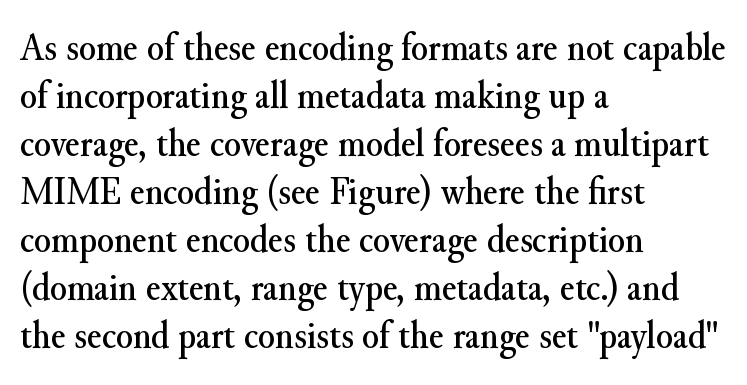
Q: Is the text italic (slanted)? A: No, it is upright.
Q: Is the typeface a serif or a sans-serif typeface? A: Serif.
Q: Is the text underlined? A: No.
Q: How is the paragraph aligned? A: Left-aligned.
Q: Is the spacing between letters normal or unusually wide? A: Normal.
Q: Width (condensed, normal, or wide)? A: Normal.
Q: Stroke contrast? A: Medium.
Q: x-height? A: Small.
Q: Monospaced? A: No.
